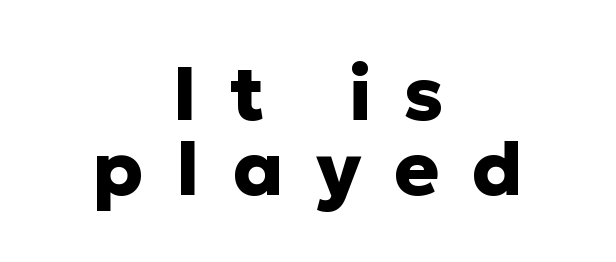
The image shows 76 px heavy sans-serif type, upright; set centered, tight line spacing (0.99x), unusually wide letter spacing (+0.43 em), not underlined; low stroke contrast and a medium x-height.
